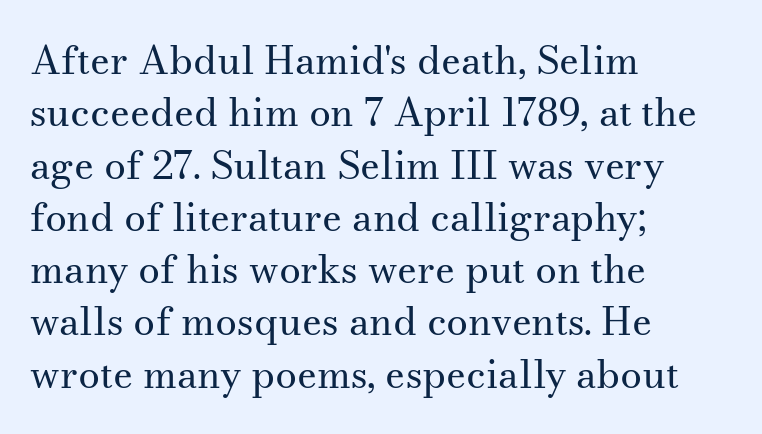
The image shows 39 px regular-weight serif type, upright; set left-aligned, normal line spacing (1.34x), normal letter spacing, not underlined; medium stroke contrast and a small x-height.
